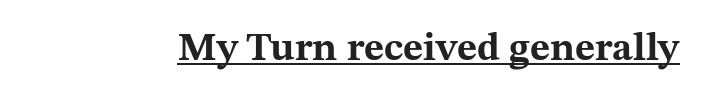
Q: Is the text bold? A: Yes.
Q: Is the text italic (slanted)? A: No, it is upright.
Q: Is the typeface a serif or a sans-serif typeface? A: Serif.
Q: Is the text underlined? A: Yes.
Q: Is the spacing between letters normal or unusually wide? A: Normal.
Q: Width (condensed, normal, or wide)? A: Wide.
Q: Stroke contrast? A: Medium.
Q: x-height? A: Medium.
Q: Monospaced? A: No.
